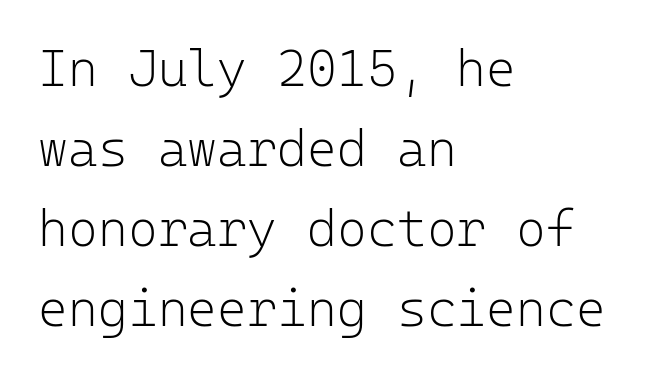
Every stem runs plumb, perpendicular to the baseline. Reading down the column, the eye jumps a familiar distance to each next line. Unmarked baselines from the first word to the last. The characters display no serif detailing; their extremities are plain.
